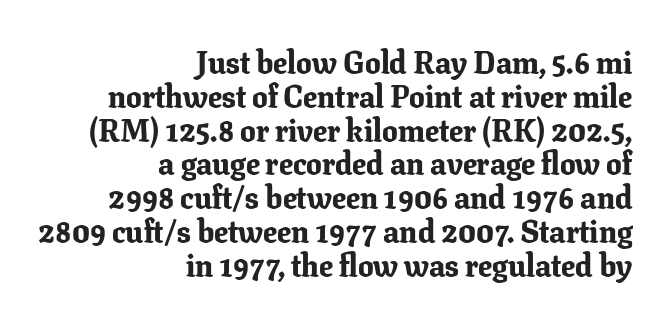
{"serif": "yes", "italic": "no", "bold": "yes", "weight": "bold", "width": "normal", "stroke_contrast": "low", "x_height": "medium", "monospaced": "no", "underline": "no", "align": "right", "line_spacing": "tight", "line_spacing_ratio": 1.09, "letter_spacing": "normal", "letter_spacing_em": 0.0, "glyph_px": 31}
